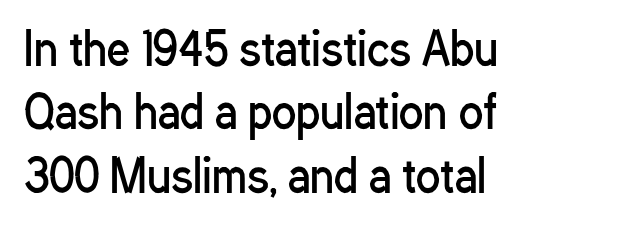
Type style note: lacks serifs. The lettering holds an erect, upright posture throughout. These glyphs show unthickened strokes, regular width or finer. Left-aligned paragraph, ragged on the right. The line-height multiplier appears to be the usual default. Here the glyphs are tracked normally, forming tight word shapes.
